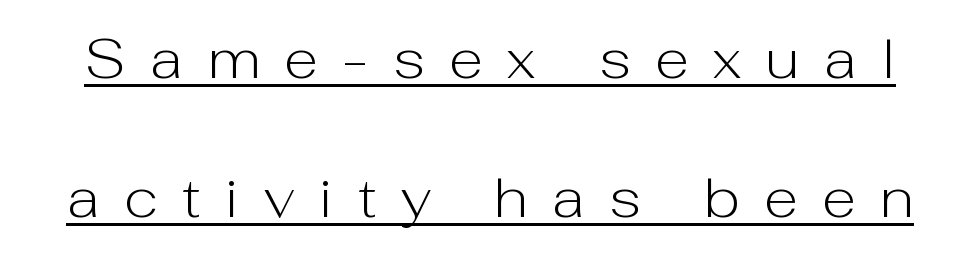
The image shows 56 px light sans-serif type, upright; set loose line spacing (2.48x), unusually wide letter spacing (+0.44 em), underlined; low stroke contrast and a medium x-height.
